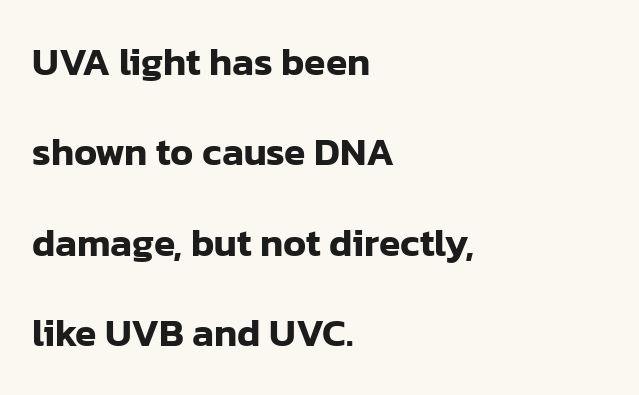
A bare baseline throughout the passage. Short note: letters normally spaced. Type style note: lacks serifs. The letters stand straight up with perfectly vertical stems.
